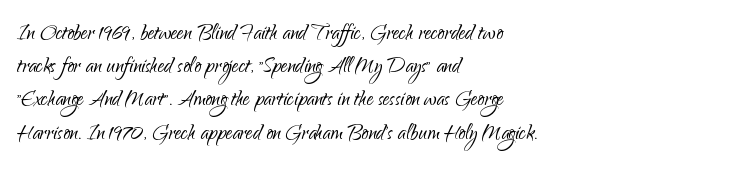
The zone under the glyphs is completely vacant. The passage is arranged the way most books set body copy — flush left. Weight: in the light-to-regular range. In terms of letterspacing, this is plain default setting.
